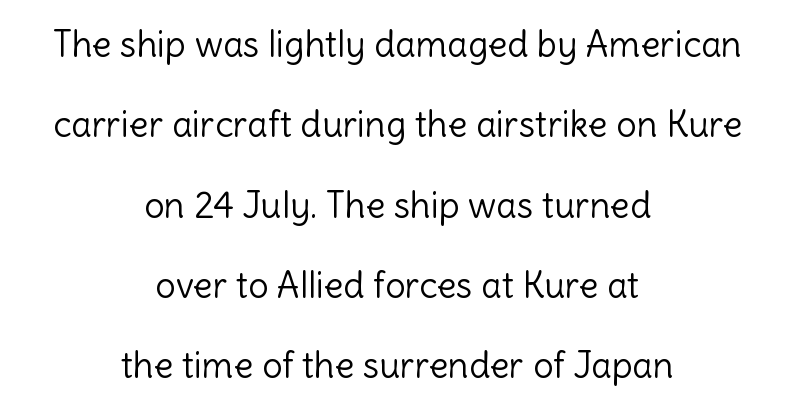
{"serif": "no", "italic": "no", "bold": "no", "weight": "light", "width": "normal", "x_height": "medium", "monospaced": "no", "underline": "no", "align": "center", "line_spacing": "loose", "line_spacing_ratio": 2.23, "letter_spacing": "normal", "letter_spacing_em": 0.0, "glyph_px": 36}
